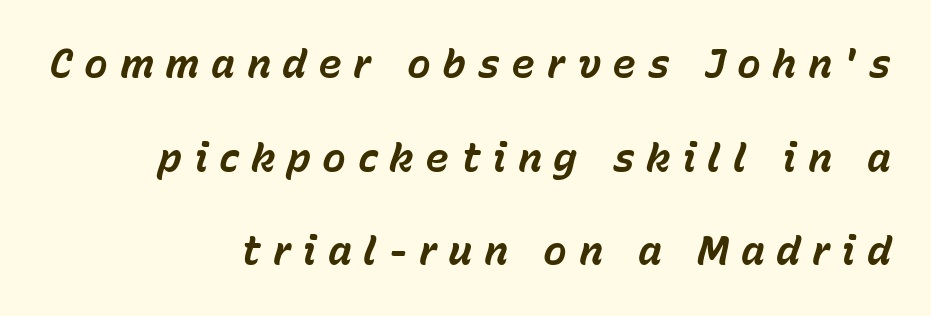
The image shows 40 px bold type, italic (leaning right); set right-aligned, loose line spacing (2.34x), unusually wide letter spacing (+0.29 em), not underlined; low stroke contrast and a medium x-height.
